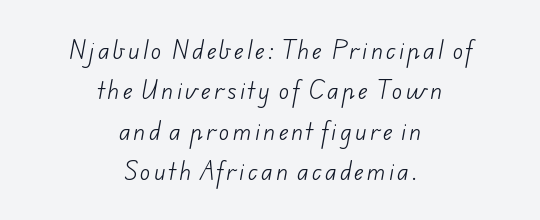
{"bold": "no", "underline": "no", "align": "center", "line_spacing_ratio": 1.83, "glyph_px": 22}
